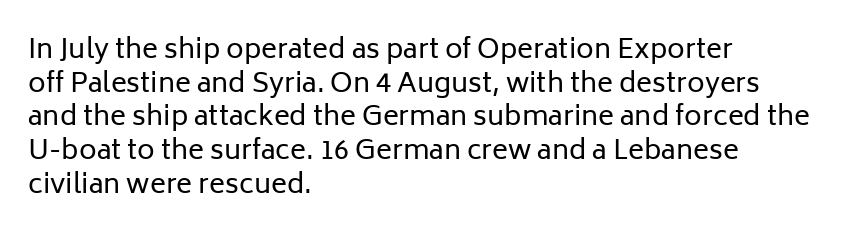
The image shows 27 px text type, upright; set left-aligned, normal line spacing (1.25x), normal letter spacing, not underlined.
